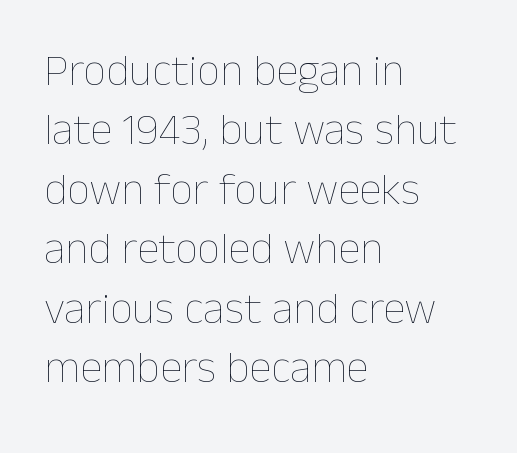
The rendering uses natural spacing where letterforms have individual widths. Line starts are locked; line ends wander. Is there any slant? The stems are plumb. A clean baseline with only descenders dipping below it.
